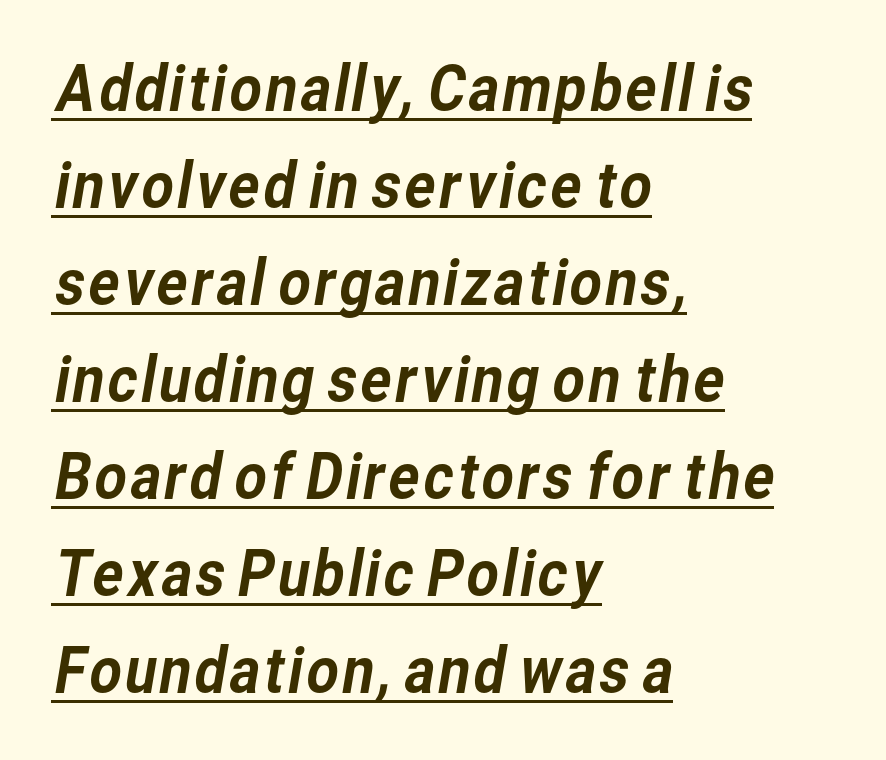
Examine the stroke ends and you'll find no serifs. Regarding leading, the lines here are spaced in the standard way. Is this a fixed-width face? No — the glyphs have proportional, varying widths. Underlining? Definitely there. Glyph-to-glyph distance matches everyday printed text. Notice how the passage keeps a crisp vertical edge on the left only.
